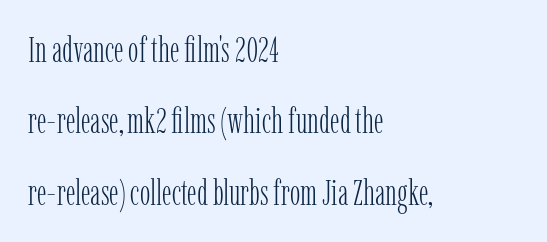
Q: Is the text bold? A: No.
Q: Is the text italic (slanted)? A: No, it is upright.
Q: Is the typeface a serif or a sans-serif typeface? A: Serif.
Q: Is the text underlined? A: No.
Q: How is the paragraph aligned? A: Left-aligned.
Q: Is the spacing between letters normal or unusually wide? A: Normal.
Q: Is the spacing between lines tight, normal or loose? A: Loose.
Q: Width (condensed, normal, or wide)? A: Condensed.
Q: Stroke contrast? A: Low.
Q: x-height? A: Medium.
Q: Monospaced? A: No.
